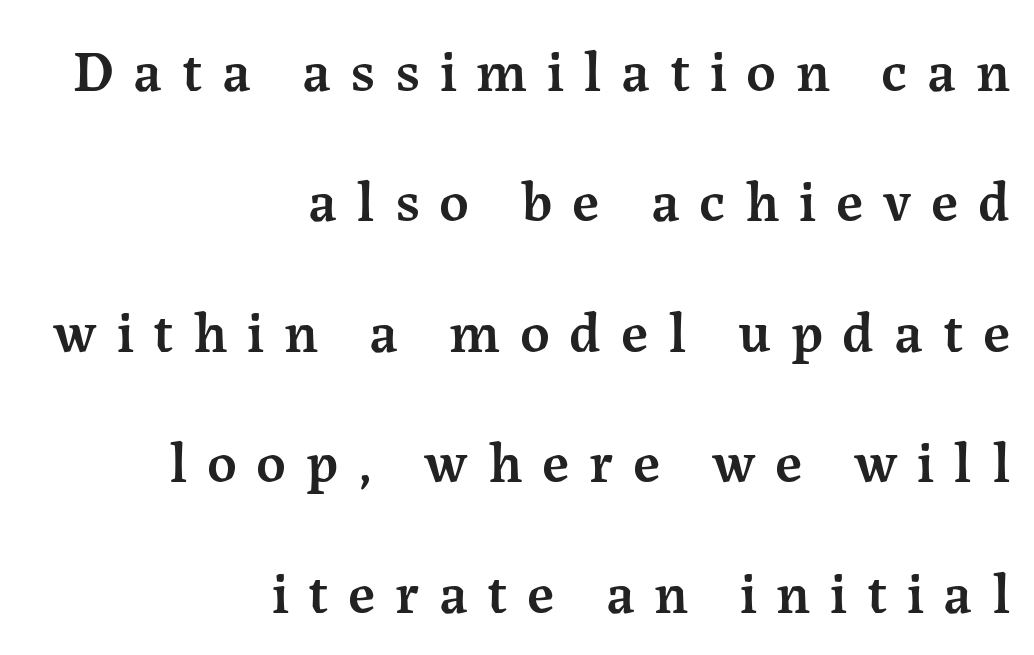
Successive baselines arrive slowly, with a big drop between each. Each line ends at the same right margin while the left side varies. The tracking reads as deliberately expanded to a designer's eye. Do the characters align in a grid? No, the font is proportional. Serif or sans? Serif — the stroke terminals have little feet. The strokes are fattened partway — semibold, not bold.
